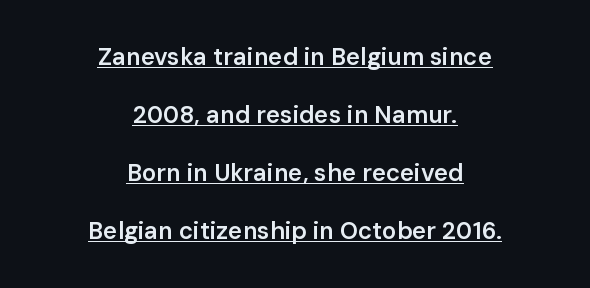
{"italic": "no", "bold": "semi", "underline": "yes", "align": "center", "line_spacing": "loose", "line_spacing_ratio": 2.41, "letter_spacing": "normal", "letter_spacing_em": 0.0, "glyph_px": 24}
